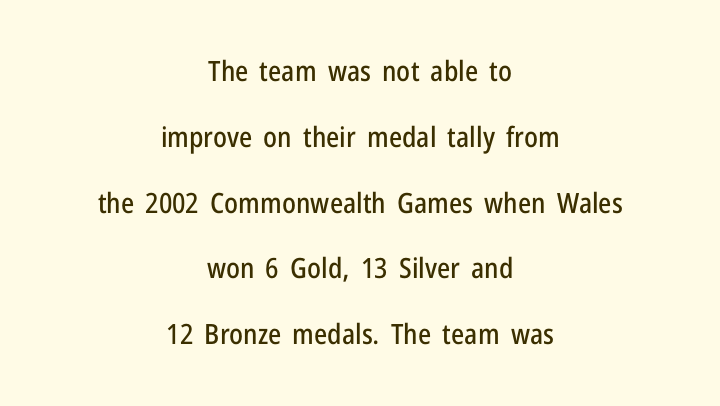
The image shows 28 px condensed sans-serif type, upright; set centered, loose line spacing (2.35x), normal letter spacing, not underlined; low stroke contrast and a medium x-height.
